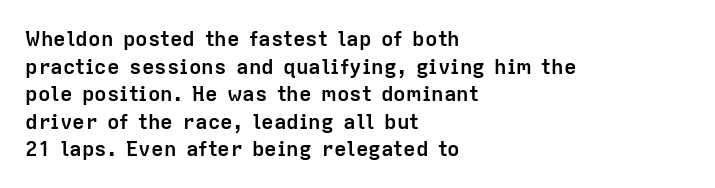
Normally led — the rows are evenly, conventionally spaced. Caption: standard tracking, unaltered. Check the space under the baseline: it is left empty. This sample is left-justified, so line endings fall wherever the words run out. These lines were composed using upright roman letters.
